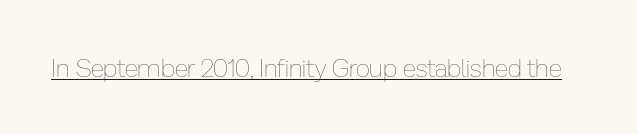
The letterforms sit at book weight or below. Posture: upright roman. Here the glyphs are tracked normally, forming tight word shapes. The words here are underlined.
